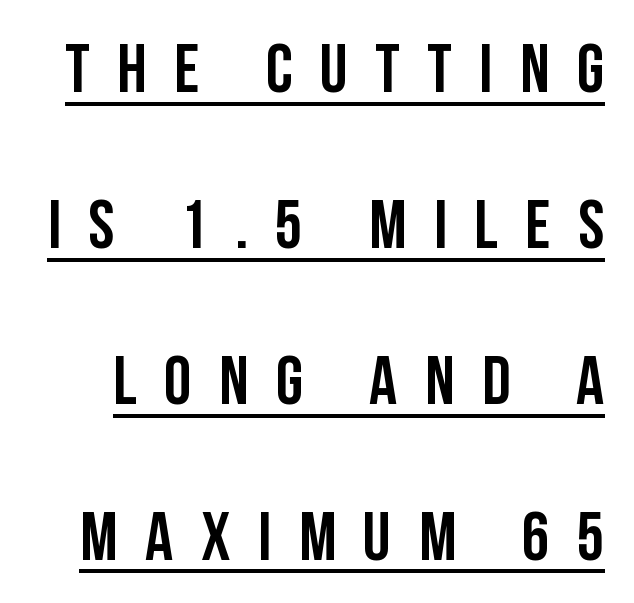
The image shows 69 px condensed sans-serif type, upright; set loose line spacing (2.26x), unusually wide letter spacing (+0.4 em), underlined; low stroke contrast and a large x-height.
